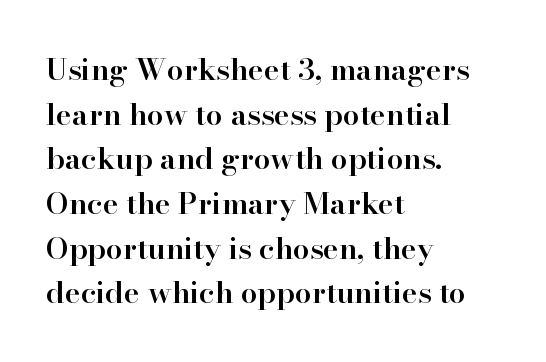
{"serif": "yes", "italic": "no", "bold": "semi", "weight": "semibold", "width": "normal", "stroke_contrast": "high", "x_height": "small", "monospaced": "no", "underline": "no", "align": "left", "line_spacing": "normal", "line_spacing_ratio": 1.49, "letter_spacing": "normal", "letter_spacing_em": 0.0, "glyph_px": 30}
